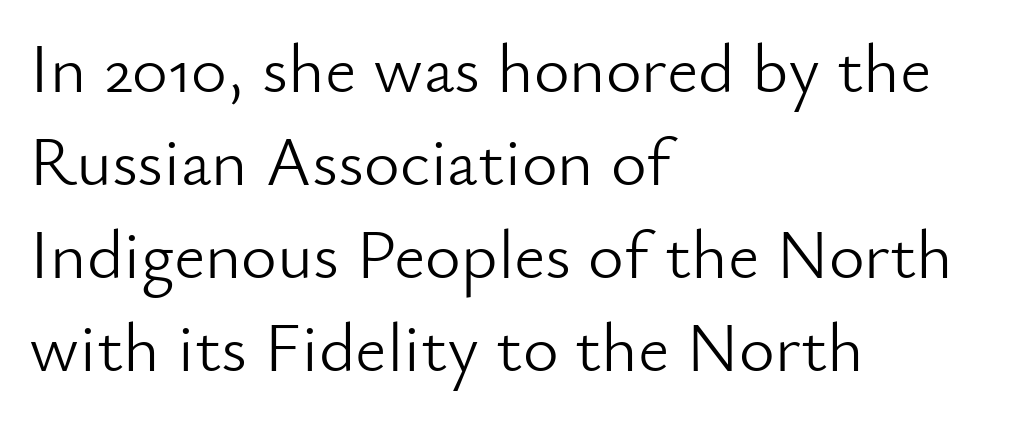
Posture: straight, roman, zero tilt. Baseline-to-baseline distance is the conventional proportion of letter height. There is no visible air inserted between adjacent glyphs. Every row of glyphs begins at an identical x-position on the left. Words float on clear page, feet unadorned. The letters advance in unequal steps, a hallmark of proportional type.
